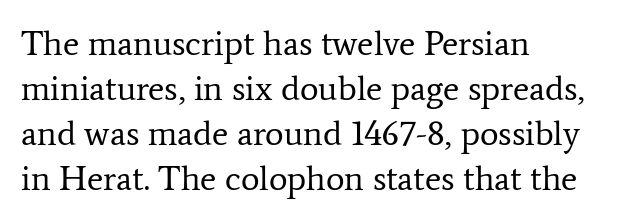
{"serif": "yes", "italic": "no", "bold": "no", "weight": "regular", "width": "normal", "stroke_contrast": "low", "x_height": "medium", "monospaced": "no", "underline": "no", "align": "left", "line_spacing": "normal", "line_spacing_ratio": 1.29, "letter_spacing": "normal", "letter_spacing_em": 0.0, "glyph_px": 35}
